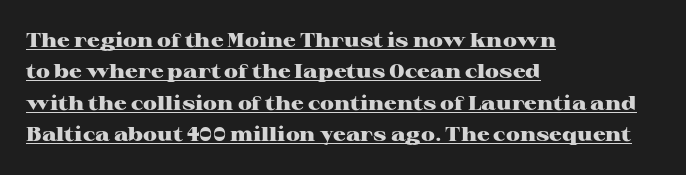
The line texture is even and compact thanks to regular tracking. The string is rendered with underlining switched on. Which margin do the lines hug? The left one — the right edge is uneven. This is heavy type, rendered in bold. It's the straight-up-and-down kind of type. One glance says typical: line gaps are just what's usual.
